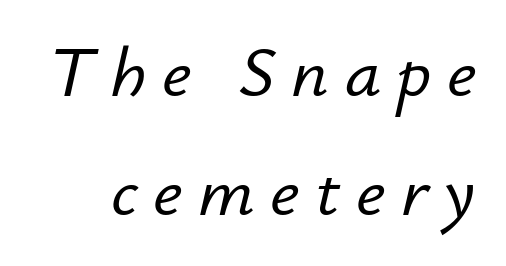
{"italic": "yes", "lean": "right", "slant_degrees": 12, "width": "normal", "stroke_contrast": "low", "x_height": "small", "monospaced": "no", "underline": "no", "line_spacing": "normal", "line_spacing_ratio": 1.65, "letter_spacing": "wide", "letter_spacing_em": 0.22, "glyph_px": 72}
